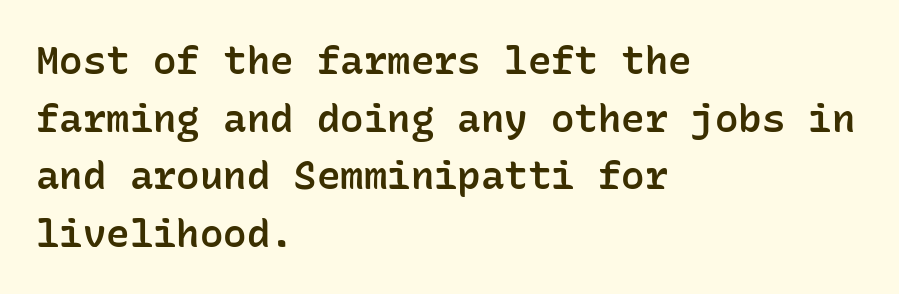
The image shows 39 px semibold sans-serif type, upright, monospaced; set left-aligned, normal line spacing (1.48x), normal letter spacing, not underlined; low stroke contrast and a medium x-height.
